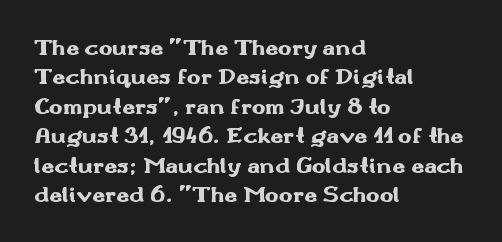
Q: Is the text bold? A: Yes.
Q: Is the text italic (slanted)? A: No, it is upright.
Q: Is the text underlined? A: No.
Q: How is the paragraph aligned? A: Left-aligned.
Q: Is the spacing between letters normal or unusually wide? A: Normal.
Q: Is the spacing between lines tight, normal or loose? A: Normal.
